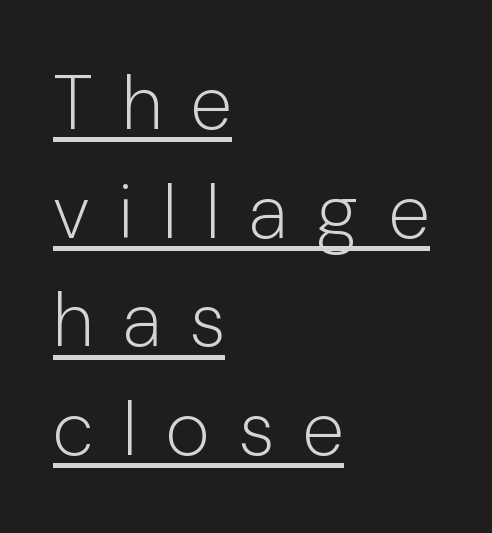
Unlike a traditional serif, this face leaves its strokes unadorned. The passage shown is not bold in any degree. It's the straight-up-and-down kind of type. Honestly, the underline is the first thing you notice here.
